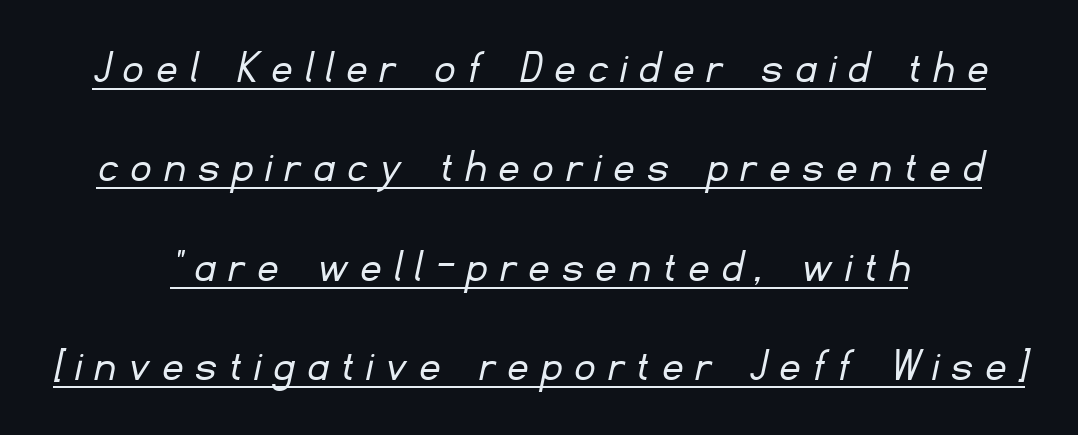
In terms of letterform style, serifs are entirely absent. The face used here is rendered with a markedly widened letterfit. Casual observation: everything's sitting right in the middle. The words here are underlined. These lines stand farther apart than default settings would place them. No chunkiness to these letters — they're not bold.
